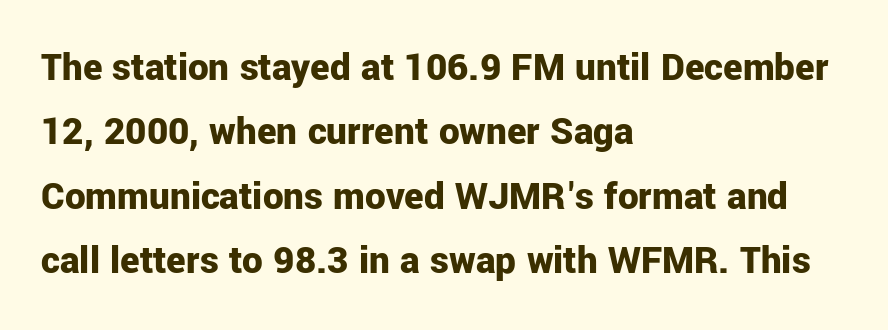
Q: Is the text bold? A: Yes.
Q: Is the text italic (slanted)? A: No, it is upright.
Q: Is the typeface a serif or a sans-serif typeface? A: Sans-serif.
Q: Is the text underlined? A: No.
Q: How is the paragraph aligned? A: Left-aligned.
Q: Is the spacing between letters normal or unusually wide? A: Normal.
Q: Is the spacing between lines tight, normal or loose? A: Normal.
Q: Width (condensed, normal, or wide)? A: Normal.
Q: Stroke contrast? A: Low.
Q: x-height? A: Medium.
Q: Monospaced? A: No.
